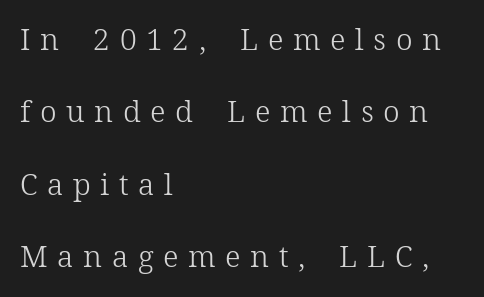
The rendering uses a large line-height, opening up the rows. Each letter keeps its own natural width here, so spacing adapts to shape. The cut favours lightness, reaching ordinary text weight at its darkest. Ascenders rise straight up at ninety degrees. Leftover space on each line is placed entirely after the last word. I'd call this a serif setting — the letters wear small feet.
